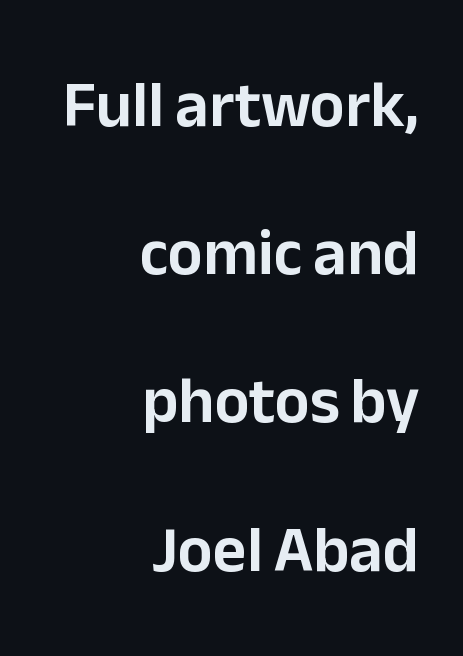
The image shows 65 px sans-serif type, upright; set right-aligned, loose line spacing (2.28x), normal letter spacing, not underlined; low stroke contrast and a medium x-height.
